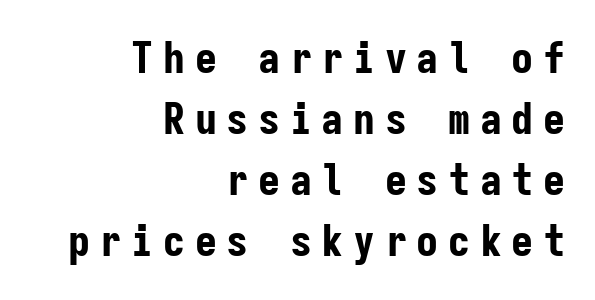
The image shows 44 px bold, condensed sans-serif type, upright, monospaced; set right-aligned, normal line spacing (1.39x), unusually wide letter spacing (+0.22 em), not underlined; low stroke contrast and a medium x-height.
